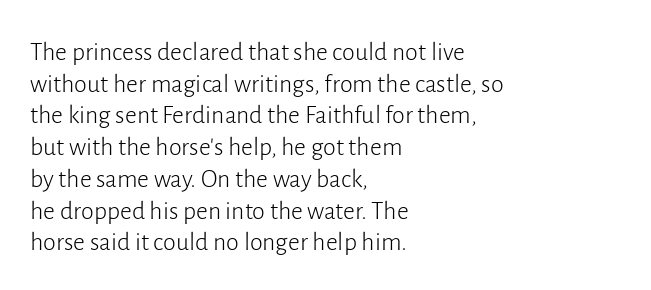
Nope, not italic — everything's standing straight. The font is comparable to plain body text, perhaps lighter. Inter-character spacing is left at the font's built-in metrics. The zone under the glyphs is completely vacant. These lines are set flush left with a ragged right edge.
